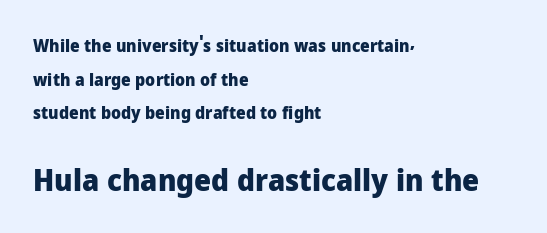
The image shows 30 px heavy sans-serif type, upright; set left-aligned, loose line spacing (1.98x), normal letter spacing, not underlined; the second (bottom) block is 1.76x larger; low stroke contrast and a medium x-height.
